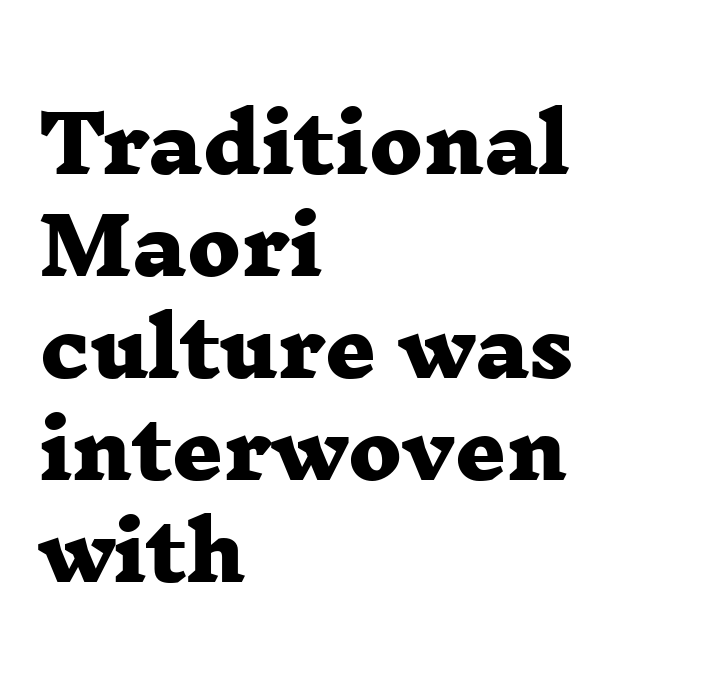
{"serif": "yes", "bold": "yes", "weight": "heavy", "width": "wide", "stroke_contrast": "low", "x_height": "medium", "monospaced": "no", "underline": "no", "align": "left", "line_spacing": "normal", "line_spacing_ratio": 1.29, "letter_spacing": "normal", "letter_spacing_em": 0.0, "glyph_px": 79}
